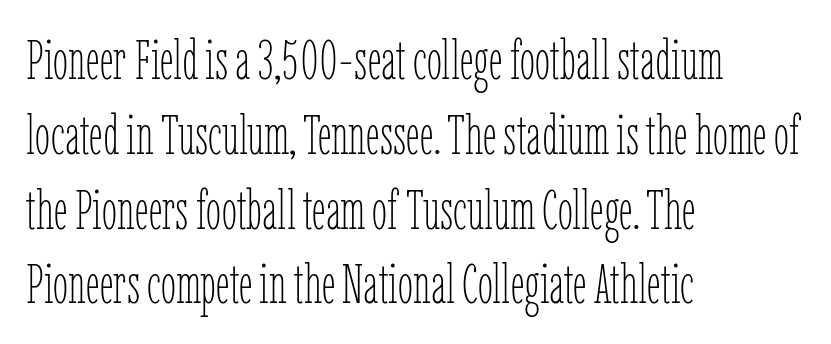
Only glyphs here, with clear space below each row. Honestly, the row spacing looks completely unremarkable. Which margin do the lines hug? The left one — the right edge is uneven. Weight class: somewhere from thin through regular.
